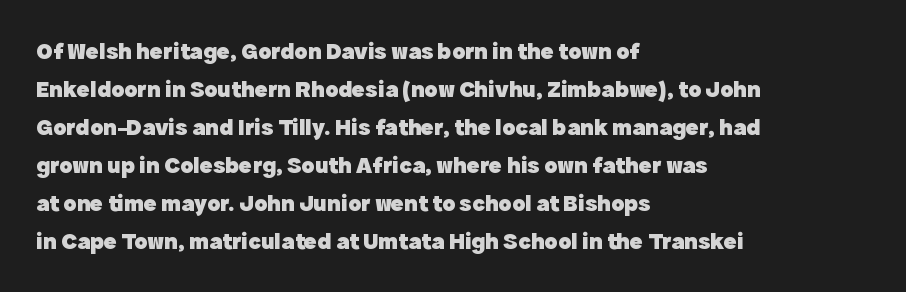
The image shows 24 px bold type, upright; set left-aligned, normal line spacing (1.58x), normal letter spacing, not underlined.
